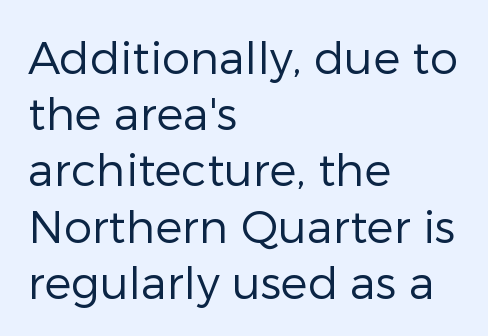
Is the type heavy? It reads as light-to-regular instead. The face used here is a sans, in the tradition of grotesques and geometrics. If you measured baseline to baseline, you'd find a middling distance. The font's upright variant was chosen for this text. Casual observation: everything's shoved over to the left. Honestly, the letter spacing is just normal — you wouldn't notice it.
